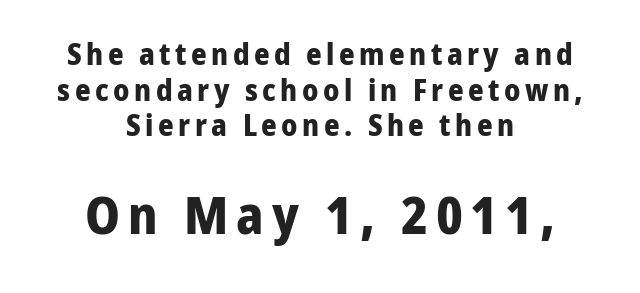
{"serif": "no", "italic": "no", "bold": "yes", "weight": "bold", "width": "normal", "stroke_contrast": "low", "x_height": "medium", "monospaced": "no", "underline": "no", "align": "center", "line_spacing_ratio": 1.19, "larger_block": "second", "size_ratio": 1.73, "glyph_px": 52}
